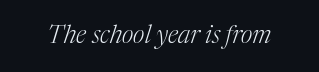
Q: Is the text bold? A: No.
Q: Is the text italic (slanted)? A: Yes, it leans right by about 17 degrees.
Q: Is the text underlined? A: No.
Q: Is the spacing between letters normal or unusually wide? A: Normal.
